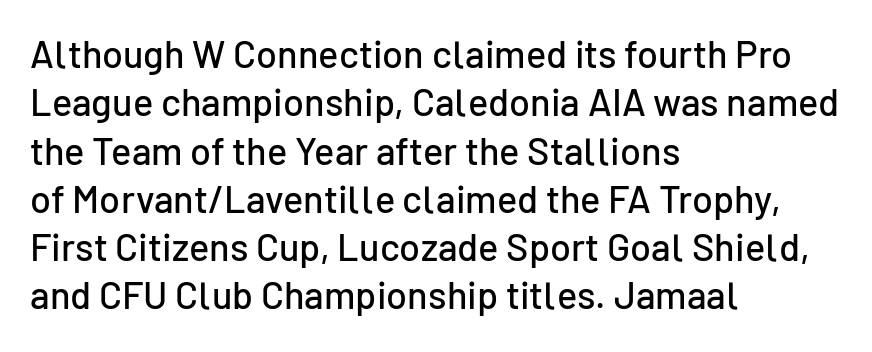
{"serif": "no", "italic": "no", "width": "normal", "stroke_contrast": "low", "x_height": "medium", "monospaced": "no", "underline": "no", "align": "left", "line_spacing": "normal", "line_spacing_ratio": 1.27, "letter_spacing": "normal", "letter_spacing_em": 0.0, "glyph_px": 38}
